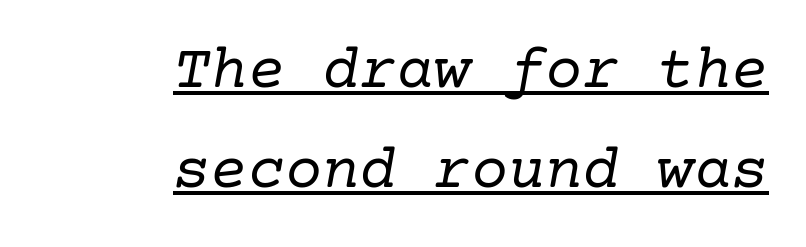
The lettering is marked with a stroke running underneath it. The passage shown leans; its letterforms are oblique. Old-style or modern, the face here clearly has serifs. Does the leading feel generous? No, just average. Counters stay open thanks to moderate or lighter strokes.
